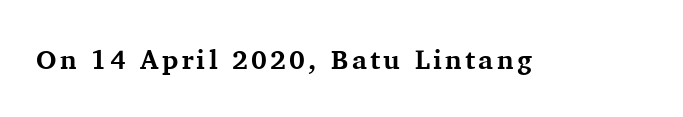
The lettering holds an erect, upright posture throughout. Check the space under the baseline: it is left empty. Does the weight exceed regular? Yes, all the way to bold.
